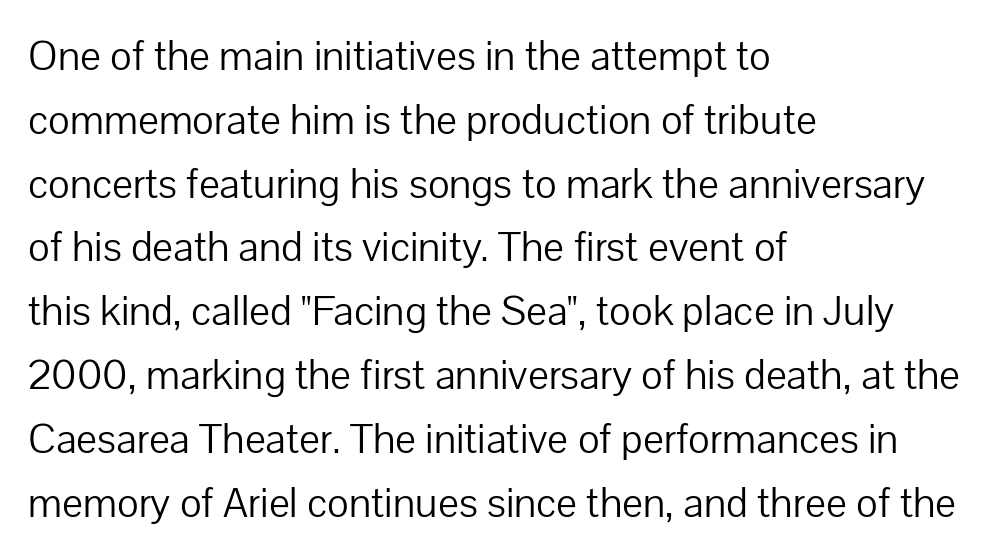
The image shows 44 px light sans-serif type, upright; set left-aligned, normal line spacing (1.45x), normal letter spacing, not underlined; low stroke contrast and a medium x-height.
